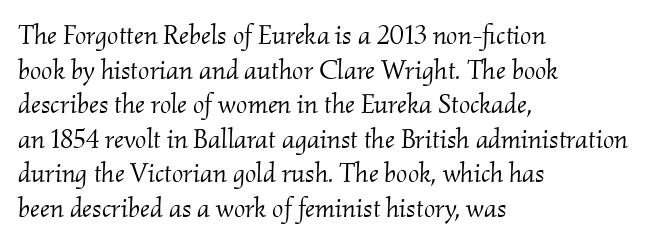
{"italic": "yes", "lean": "right", "slant_degrees": 2, "bold": "no", "underline": "no", "align": "left", "line_spacing": "normal", "line_spacing_ratio": 1.28, "letter_spacing": "normal", "letter_spacing_em": 0.0, "glyph_px": 27}
